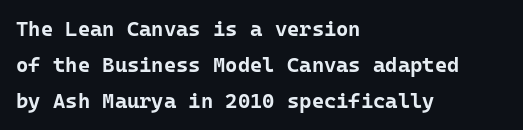
{"italic": "no", "bold": "yes", "underline": "no", "align": "left", "line_spacing_ratio": 1.72, "letter_spacing": "normal", "letter_spacing_em": 0.0, "glyph_px": 21}
